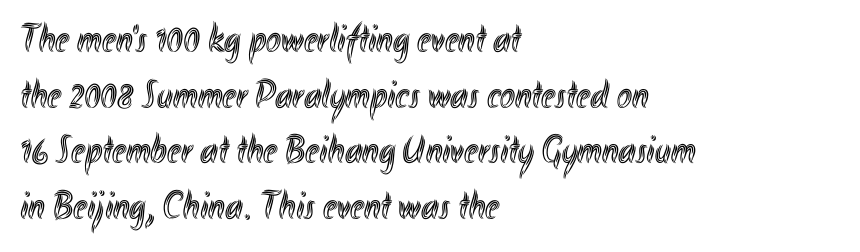
The image shows 40 px condensed type; set left-aligned, normal line spacing (1.39x), normal letter spacing, not underlined; a small x-height.
